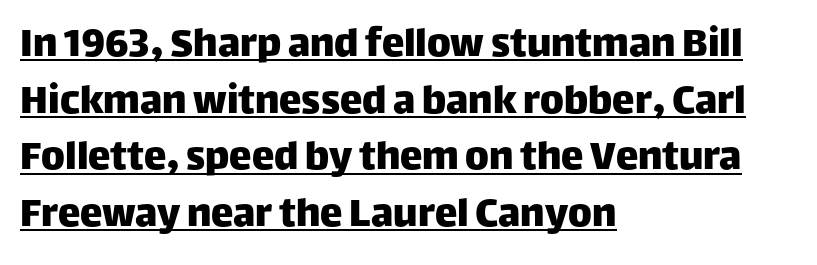
Q: Is the text italic (slanted)? A: No, it is upright.
Q: Is the typeface a serif or a sans-serif typeface? A: Sans-serif.
Q: Is the text underlined? A: Yes.
Q: How is the paragraph aligned? A: Left-aligned.
Q: Is the spacing between letters normal or unusually wide? A: Normal.
Q: Is the spacing between lines tight, normal or loose? A: Normal.
Q: Width (condensed, normal, or wide)? A: Normal.
Q: Stroke contrast? A: Low.
Q: x-height? A: Large.
Q: Monospaced? A: No.
